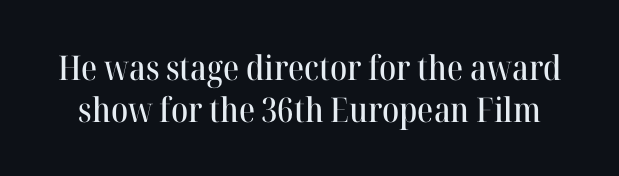
Q: Is the text italic (slanted)? A: No, it is upright.
Q: Is the typeface a serif or a sans-serif typeface? A: Serif.
Q: Is the text underlined? A: No.
Q: Is the spacing between letters normal or unusually wide? A: Normal.
Q: Width (condensed, normal, or wide)? A: Normal.
Q: Stroke contrast? A: High.
Q: x-height? A: Medium.
Q: Monospaced? A: No.
